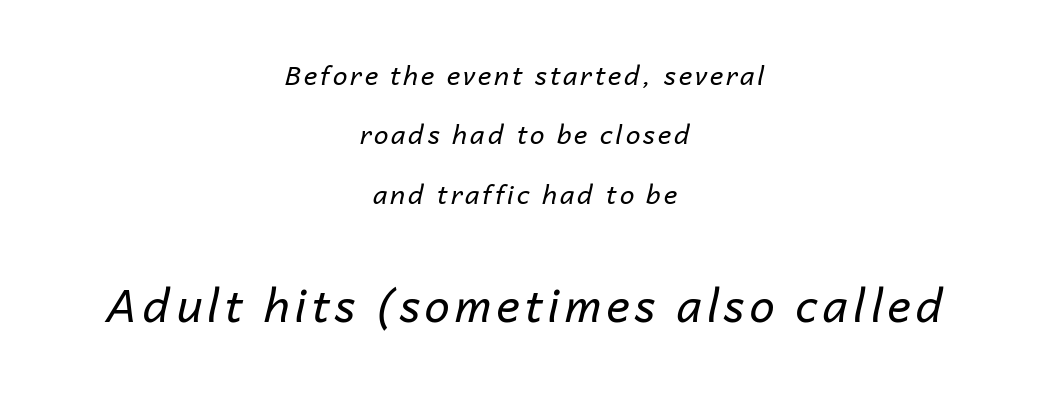
Q: Is the text bold? A: No.
Q: Is the text italic (slanted)? A: Yes, it leans right by about 14 degrees.
Q: Is the text underlined? A: No.
Q: How is the paragraph aligned? A: Centered.
Q: Is the spacing between lines tight, normal or loose? A: Loose.
Q: Which block of text is set in a larger size, the first (top) or the second (bottom)? A: The second (bottom) one.
Q: Width (condensed, normal, or wide)? A: Normal.
Q: Stroke contrast? A: Low.
Q: x-height? A: Medium.
Q: Monospaced? A: No.
